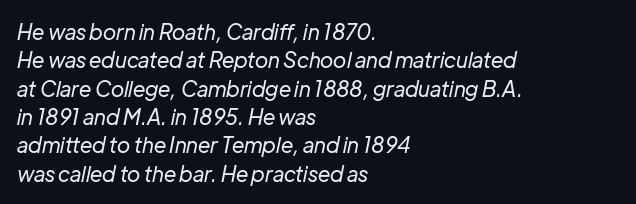
The image shows 21 px text type, italic (leaning right); set left-aligned, normal line spacing (1.35x), normal letter spacing, not underlined.
